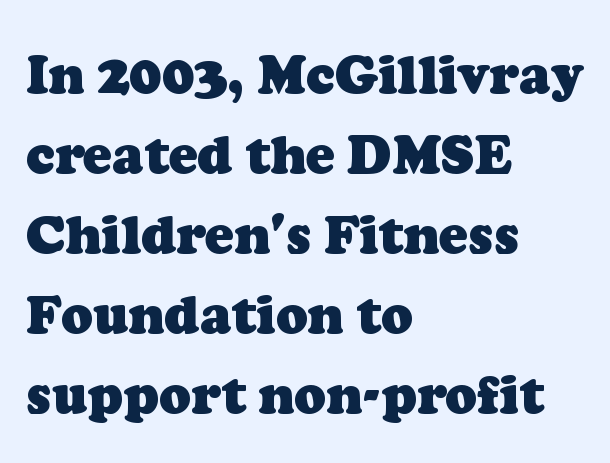
The image shows 53 px heavy serif type; set left-aligned, normal line spacing (1.51x), normal letter spacing, not underlined; low stroke contrast and a medium x-height.
